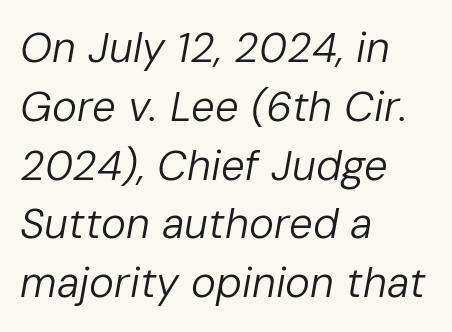
The image shows 42 px regular-weight type, italic (leaning right); set left-aligned, normal line spacing (1.4x), normal letter spacing, not underlined; low stroke contrast and a medium x-height.
